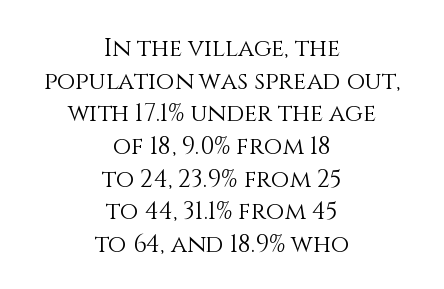
The image shows 24 px text type, upright; set centered, normal line spacing (1.36x), normal letter spacing, not underlined.
